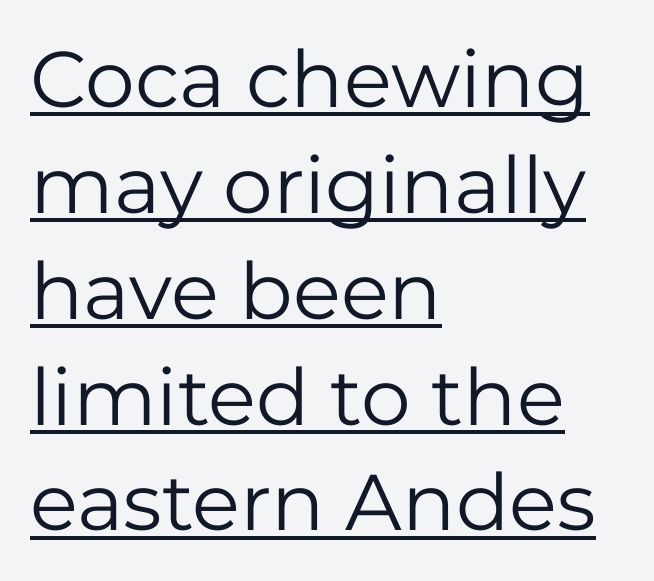
The image shows 79 px regular-weight sans-serif type, upright; set left-aligned, normal line spacing (1.34x), normal letter spacing, underlined; low stroke contrast and a medium x-height.
